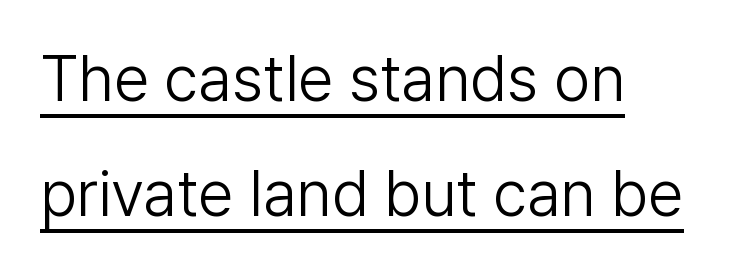
The tracking reads as untouched default to a designer's eye. Decoration check: the copy is underlined. This sample uses a sans-serif face. The rendering uses natural spacing where letterforms have individual widths.
